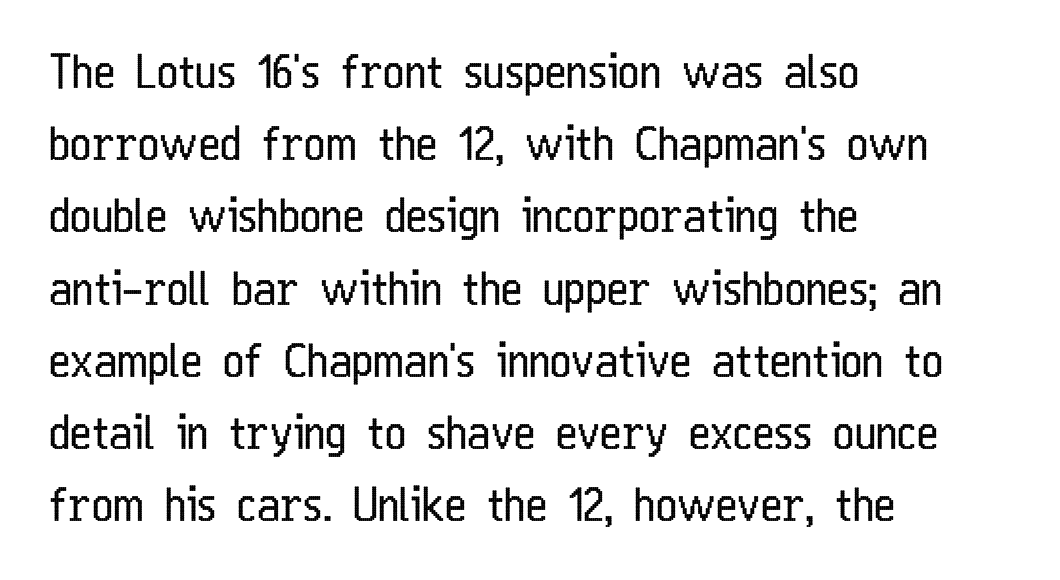
The weight would be labelled regular, book, light, or lighter still. This is roman type, the default non-slanted kind. You could not count columns in this text — the font is proportionally spaced. The glyphs are unaccompanied by any horizontal stroke below them. One glance says typical: line gaps are just what's usual. Typeset ragged right — the left edge is the straight one.
